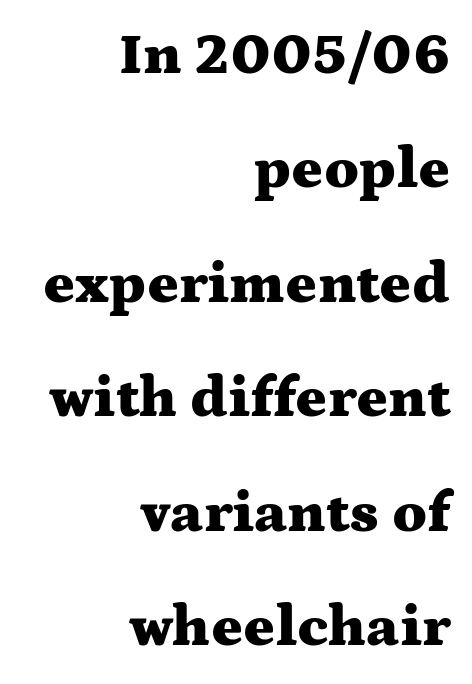
The image shows 59 px heavy, wide serif type, upright; set right-aligned, loose line spacing (1.94x), normal letter spacing, not underlined; medium stroke contrast and a medium x-height.
